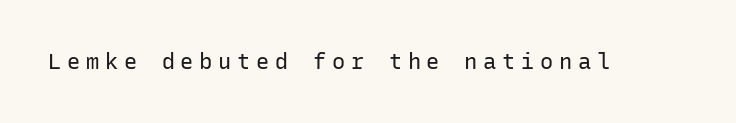
Q: Is the text bold? A: No.
Q: Is the text italic (slanted)? A: No, it is upright.
Q: Is the text underlined? A: No.
Q: Is the spacing between letters normal or unusually wide? A: Unusually wide.
